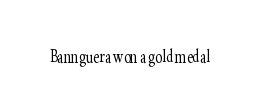
The passage shown is not underscored anywhere. The font's upright variant was chosen for this text. Stems here are at most as thick as an everyday book face. Observe the ordinary spacing: letters are neighbours, not strangers.
